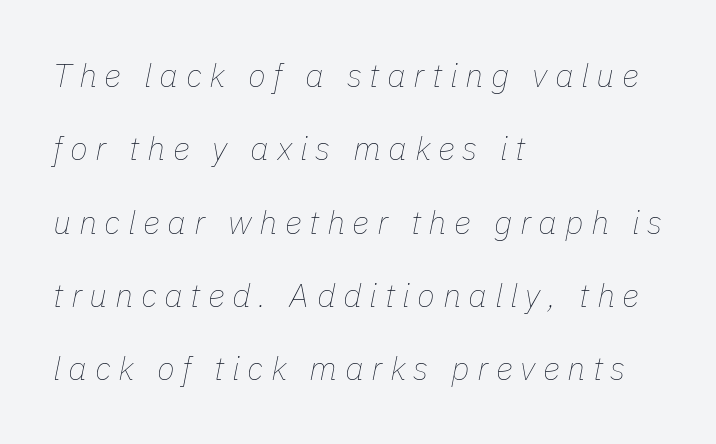
Q: Is the text bold? A: No.
Q: Is the text italic (slanted)? A: Yes, it leans right by about 11 degrees.
Q: Is the text underlined? A: No.
Q: How is the paragraph aligned? A: Left-aligned.
Q: Is the spacing between letters normal or unusually wide? A: Unusually wide.
Q: Is the spacing between lines tight, normal or loose? A: Loose.
Q: Width (condensed, normal, or wide)? A: Normal.
Q: Stroke contrast? A: Low.
Q: x-height? A: Medium.
Q: Monospaced? A: No.
